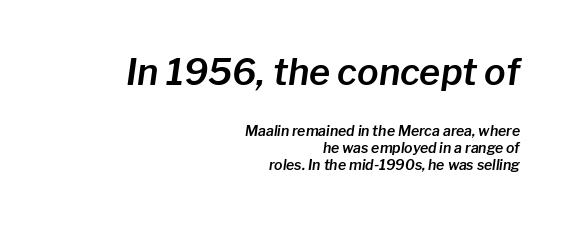
Q: Is the text italic (slanted)? A: Yes, it leans right by about 8 degrees.
Q: Is the text underlined? A: No.
Q: How is the paragraph aligned? A: Right-aligned.
Q: Is the spacing between letters normal or unusually wide? A: Normal.
Q: Which block of text is set in a larger size, the first (top) or the second (bottom)? A: The first (top) one.
Q: Width (condensed, normal, or wide)? A: Normal.
Q: Stroke contrast? A: Low.
Q: x-height? A: Medium.
Q: Monospaced? A: No.
